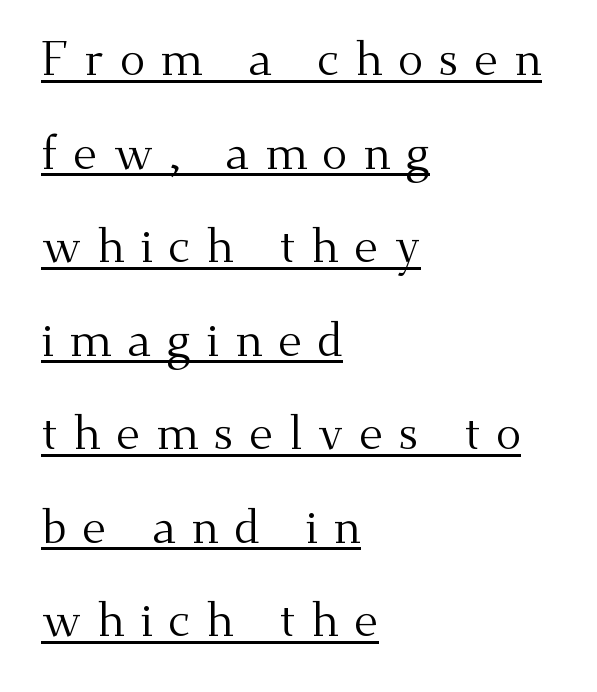
The letterforms stand isolated, each surrounded by extra space. Each letter keeps its own natural width here, so spacing adapts to shape. Tall strokes in this sample are plumb rather than angled. The lines are spread far apart with generous leading. Are there feet on the stems? There are — it's a serif. The letterforms sit at book weight or below.
